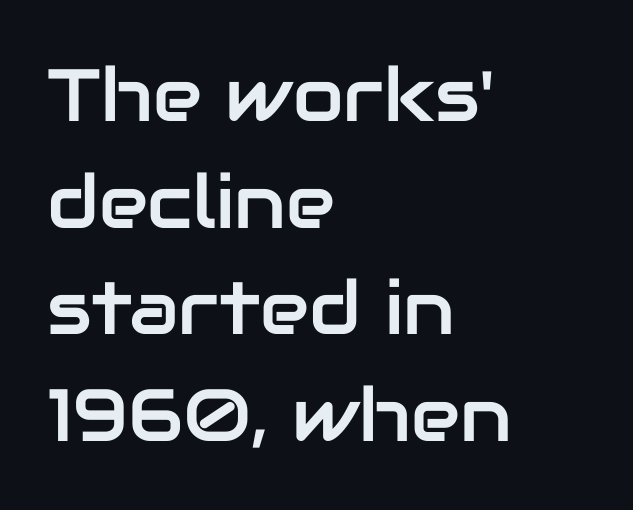
{"serif": "no", "italic": "no", "width": "normal", "stroke_contrast": "low", "x_height": "medium", "monospaced": "no", "underline": "no", "align": "left", "line_spacing": "normal", "line_spacing_ratio": 1.44, "letter_spacing": "normal", "letter_spacing_em": 0.0, "glyph_px": 74}
